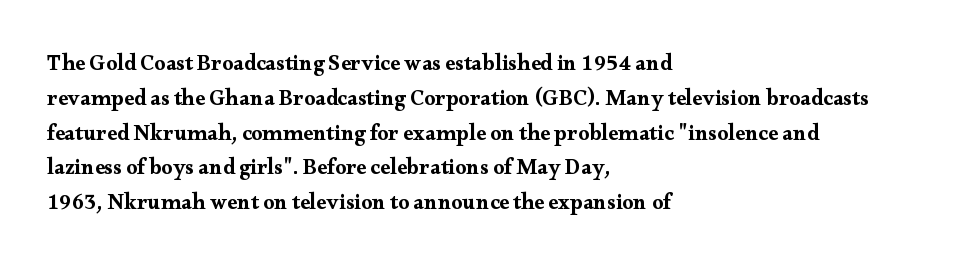
The letters stand straight up with perfectly vertical stems. The strip under each line holds only bare page. Each new line begins a customary step beneath the previous one. Inter-character spacing is left at the font's built-in metrics. The paragraph shown leans on its left margin.
